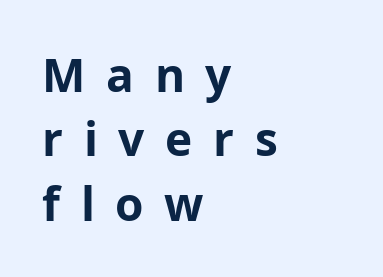
Q: Is the text bold? A: Yes.
Q: Is the text italic (slanted)? A: No, it is upright.
Q: Is the typeface a serif or a sans-serif typeface? A: Sans-serif.
Q: Is the text underlined? A: No.
Q: How is the paragraph aligned? A: Left-aligned.
Q: Is the spacing between letters normal or unusually wide? A: Unusually wide.
Q: Is the spacing between lines tight, normal or loose? A: Normal.
Q: Width (condensed, normal, or wide)? A: Normal.
Q: Stroke contrast? A: Low.
Q: x-height? A: Medium.
Q: Monospaced? A: No.
